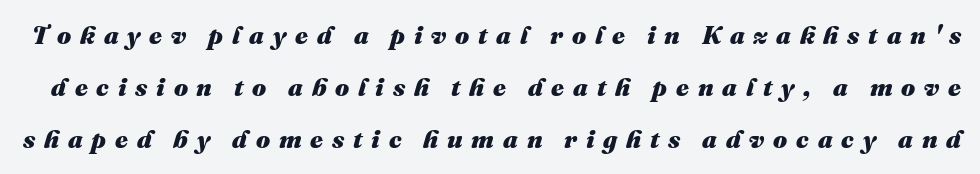
The text carries the slant typical of an italic or oblique font. Line spacing here is loose. Typesetter's note: full bold, strokes at maximum text heaviness. Honestly, the letter spacing is so wide it's the main thing you notice. Unmarked baselines from the first word to the last.
